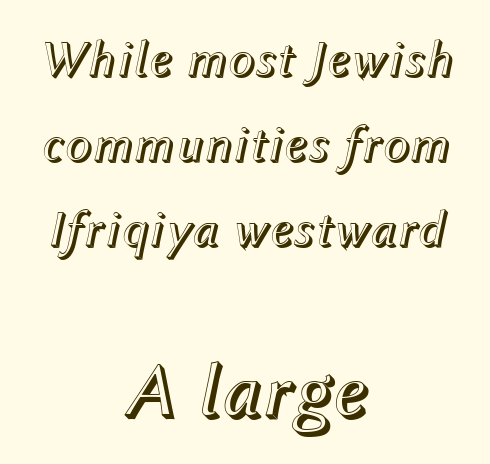
{"italic": "yes", "lean": "right", "slant_degrees": 12, "width": "normal", "x_height": "medium", "monospaced": "no", "underline": "no", "align": "center", "line_spacing": "normal", "line_spacing_ratio": 1.67, "letter_spacing": "normal", "letter_spacing_em": 0.0, "larger_block": "second", "size_ratio": 1.51, "glyph_px": 77}
